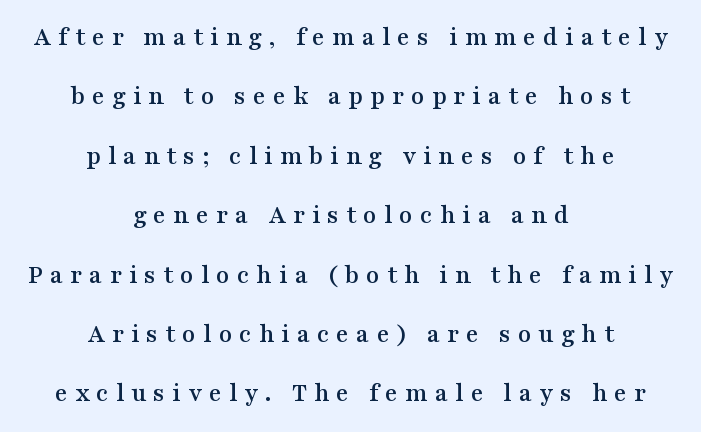
The image shows 27 px text type, upright; set centered, loose line spacing (2.2x), unusually wide letter spacing (+0.26 em), not underlined.
